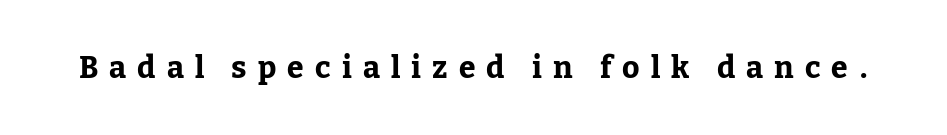
{"serif": "yes", "italic": "no", "bold": "yes", "weight": "bold", "width": "normal", "stroke_contrast": "low", "x_height": "medium", "monospaced": "no", "underline": "no", "letter_spacing": "wide", "letter_spacing_em": 0.37, "glyph_px": 30}
